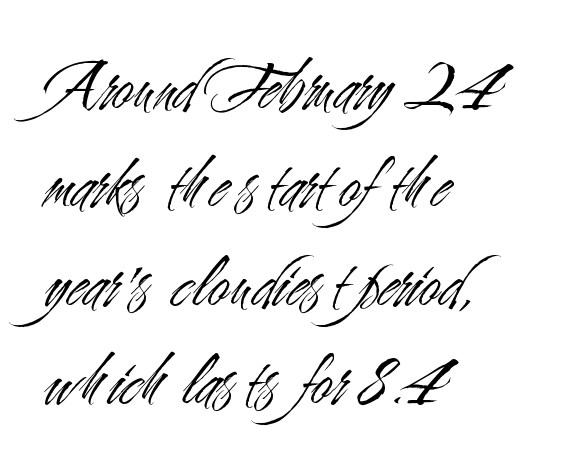
If you measured baseline to baseline, you'd find a middling distance. Line beginnings align vertically; line endings do not. You could call the tracking neutral — neither tight nor loose. Glance below the letters and you will spot only blank space. Note: no serifs on the glyphs.
